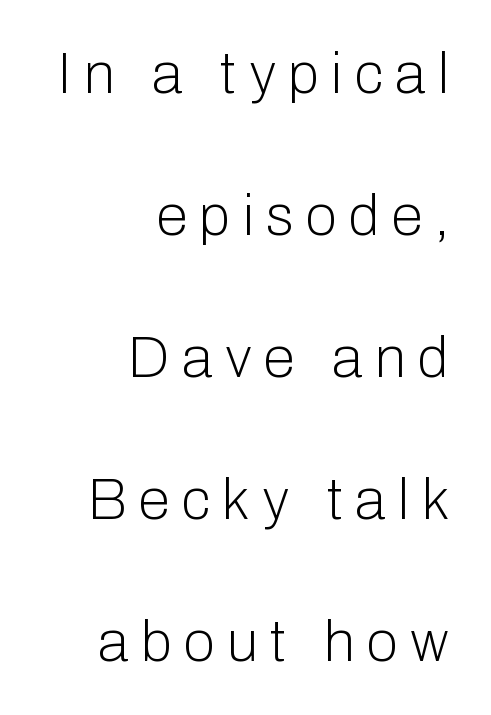
The image shows 57 px light sans-serif type, upright; set right-aligned, loose line spacing (2.49x), unusually wide letter spacing (+0.22 em), not underlined; low stroke contrast and a medium x-height.
